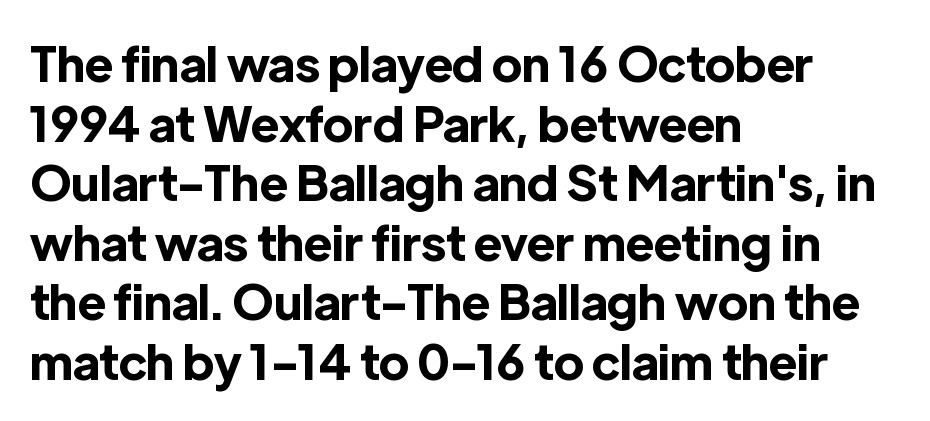
Q: Is the text bold? A: Yes.
Q: Is the text italic (slanted)? A: No, it is upright.
Q: Is the typeface a serif or a sans-serif typeface? A: Sans-serif.
Q: Is the text underlined? A: No.
Q: How is the paragraph aligned? A: Left-aligned.
Q: Is the spacing between letters normal or unusually wide? A: Normal.
Q: Width (condensed, normal, or wide)? A: Normal.
Q: x-height? A: Medium.
Q: Monospaced? A: No.
